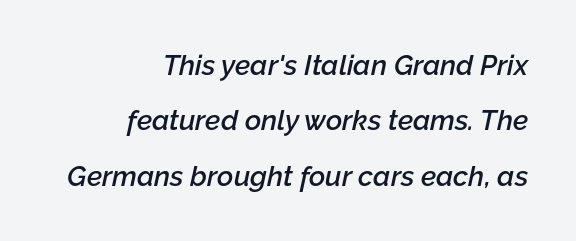
The image shows 28 px semibold type, italic (leaning right); set right-aligned, loose line spacing (1.98x), normal letter spacing, not underlined; low stroke contrast and a medium x-height.
